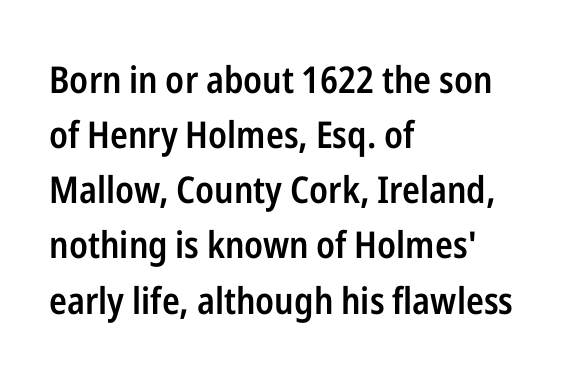
Q: Is the text bold? A: Semi-bold.
Q: Is the text italic (slanted)? A: No, it is upright.
Q: Is the typeface a serif or a sans-serif typeface? A: Sans-serif.
Q: Is the text underlined? A: No.
Q: How is the paragraph aligned? A: Left-aligned.
Q: Is the spacing between letters normal or unusually wide? A: Normal.
Q: Is the spacing between lines tight, normal or loose? A: Normal.
Q: Width (condensed, normal, or wide)? A: Condensed.
Q: Stroke contrast? A: Low.
Q: x-height? A: Medium.
Q: Monospaced? A: No.
